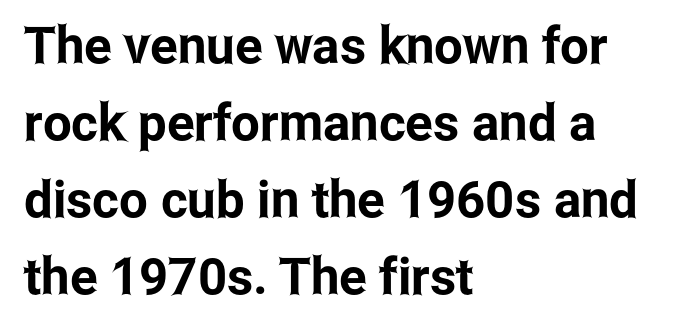
This rendering features lettering with no underline. Vertical strokes here are truly vertical. Tracking value appears to be zero — textbook default spacing. Typographically, this falls in the sans-serif category.
